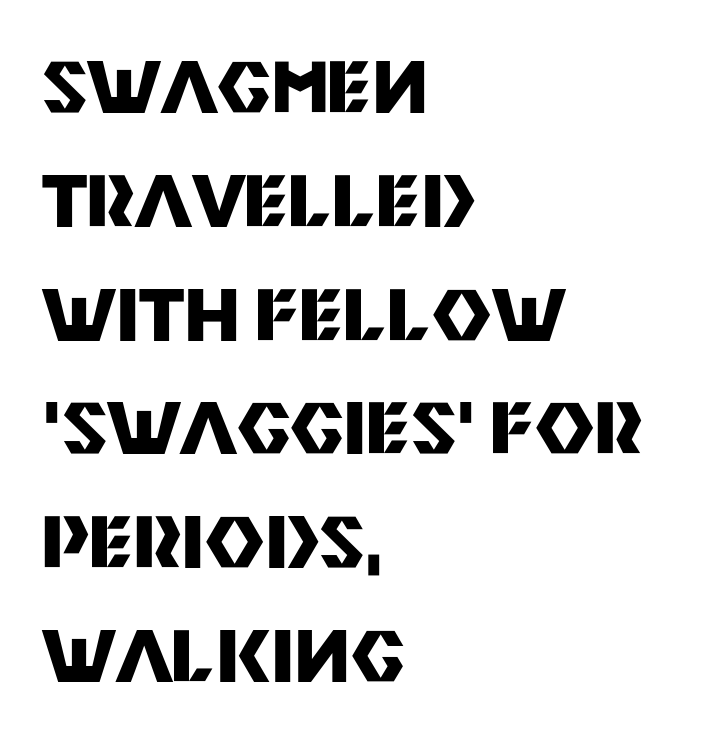
{"serif": "no", "italic": "no", "bold": "yes", "weight": "heavy", "width": "normal", "stroke_contrast": "medium", "x_height": "large", "monospaced": "no", "underline": "no", "align": "left", "line_spacing": "normal", "line_spacing_ratio": 1.58, "letter_spacing": "normal", "letter_spacing_em": 0.0, "glyph_px": 72}
